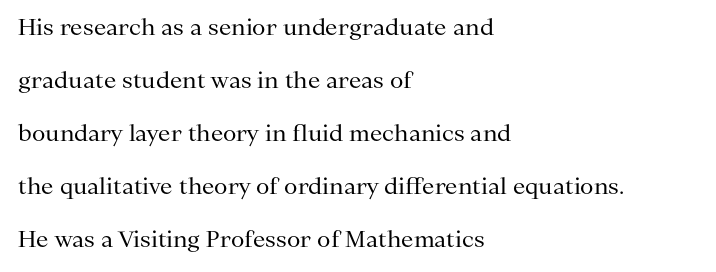
The typesetter chose a ragged-right arrangement here. The block of text is sparse from top to bottom, with ample space between rows. Characters remain perfectly vertical along every line. The words here are not underlined. Does extra space separate the letters? No, they use regular spacing. The typesetting does not lean heavy: it is not bold.
